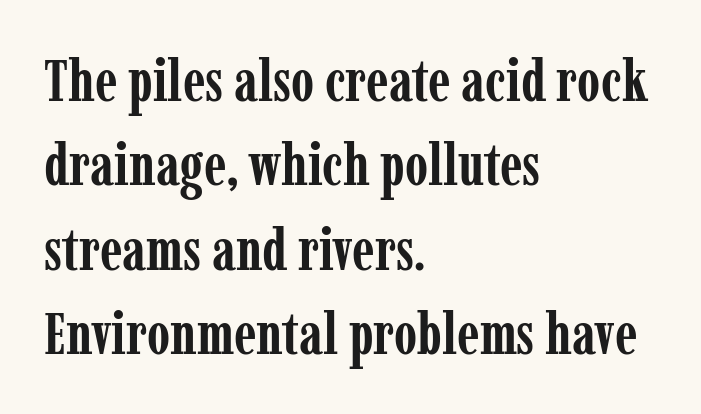
Q: Is the text bold? A: Yes.
Q: Is the text italic (slanted)? A: No, it is upright.
Q: Is the typeface a serif or a sans-serif typeface? A: Serif.
Q: Is the text underlined? A: No.
Q: How is the paragraph aligned? A: Left-aligned.
Q: Is the spacing between letters normal or unusually wide? A: Normal.
Q: Is the spacing between lines tight, normal or loose? A: Normal.
Q: Width (condensed, normal, or wide)? A: Condensed.
Q: Stroke contrast? A: Low.
Q: x-height? A: Medium.
Q: Monospaced? A: No.
